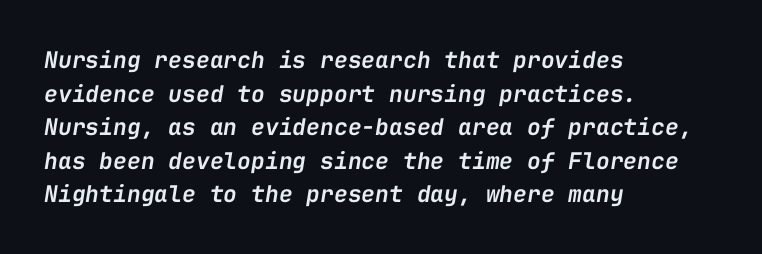
{"italic": "yes", "lean": "right", "slant_degrees": 9, "bold": "semi", "underline": "no", "align": "left", "line_spacing": "normal", "line_spacing_ratio": 1.46, "letter_spacing": "normal", "letter_spacing_em": 0.0, "glyph_px": 23}
